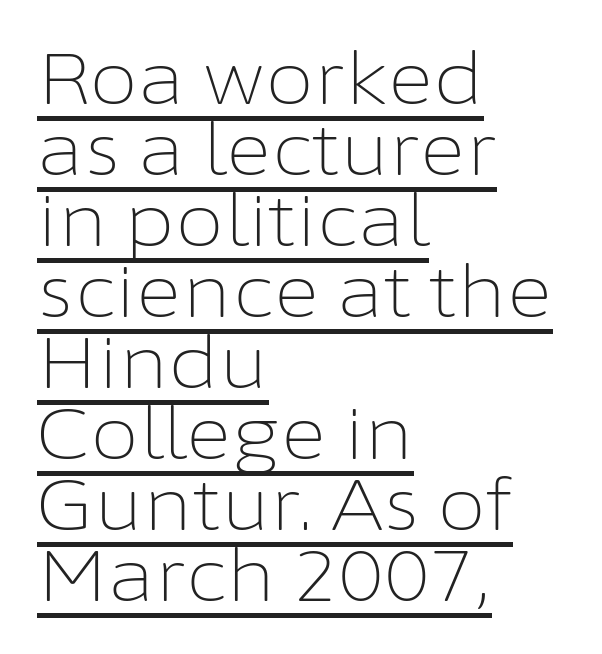
{"serif": "no", "italic": "no", "bold": "no", "weight": "light", "width": "normal", "stroke_contrast": "low", "x_height": "medium", "monospaced": "no", "underline": "yes", "align": "left", "line_spacing": "tight", "line_spacing_ratio": 1.0, "letter_spacing": "normal", "letter_spacing_em": 0.0, "glyph_px": 71}
